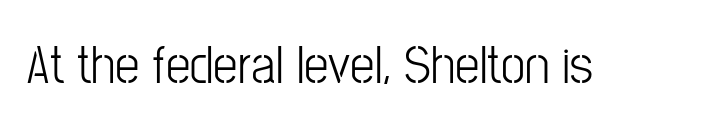
The image shows 55 px light, condensed sans-serif type, upright; set normal letter spacing, not underlined; low stroke contrast and a medium x-height.
